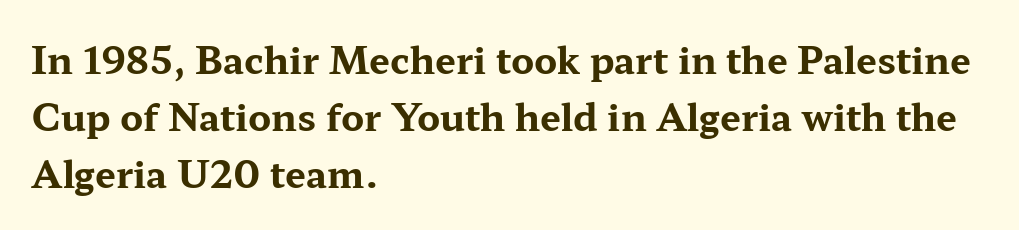
{"serif": "yes", "italic": "no", "bold": "yes", "weight": "bold", "width": "wide", "stroke_contrast": "medium", "x_height": "medium", "monospaced": "no", "underline": "no", "align": "left", "line_spacing": "normal", "line_spacing_ratio": 1.54, "letter_spacing": "normal", "letter_spacing_em": 0.0, "glyph_px": 37}
